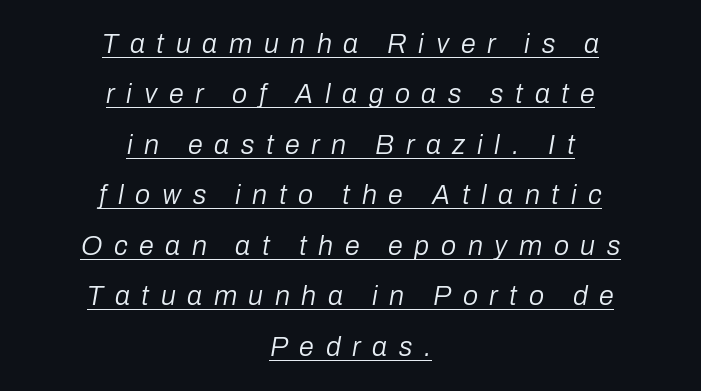
{"italic": "yes", "lean": "right", "slant_degrees": 10, "bold": "no", "underline": "yes", "align": "center", "line_spacing_ratio": 1.87, "letter_spacing": "wide", "letter_spacing_em": 0.43, "glyph_px": 27}
